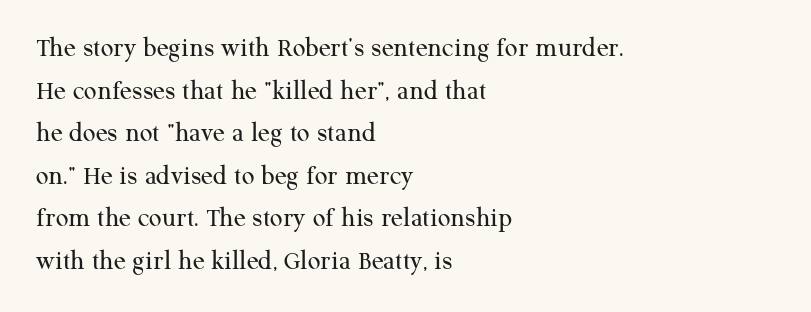
This rendering uses left alignment, leaving the right contour irregular. If you measured baseline to baseline, you'd find a middling distance. Is there any slant? The stems are plumb. Is this a fixed-width face? No — the glyphs have proportional, varying widths.
